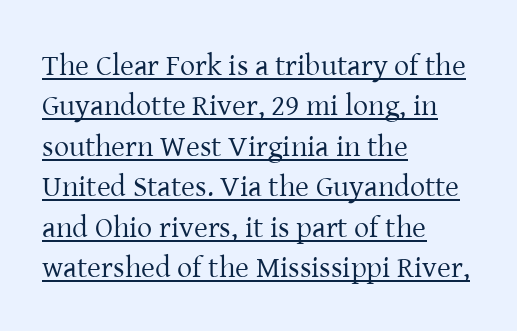
The image shows 30 px regular-weight serif type, upright; set left-aligned, normal line spacing (1.35x), normal letter spacing, underlined; low stroke contrast and a medium x-height.
